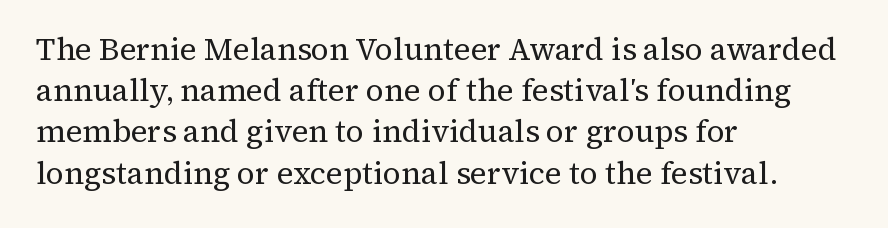
The compositor pushed each line to the left boundary. Is this a fixed-width face? No — the glyphs have proportional, varying widths. Nobody touched the tracking dial on this one. Is there much room between lines? A standard amount, neither cramped nor airy.
